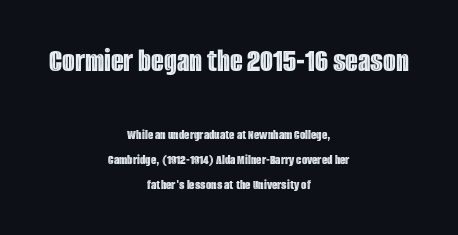
Underlining? Definitely not there. Style check: upright. Standard letterfit; no display-style spreading of the glyphs. Which of the two is more prominent by size? The first, at the top. Proportional: the letters do not fall into vertical columns. The rendering positions every line midway between the sides.
